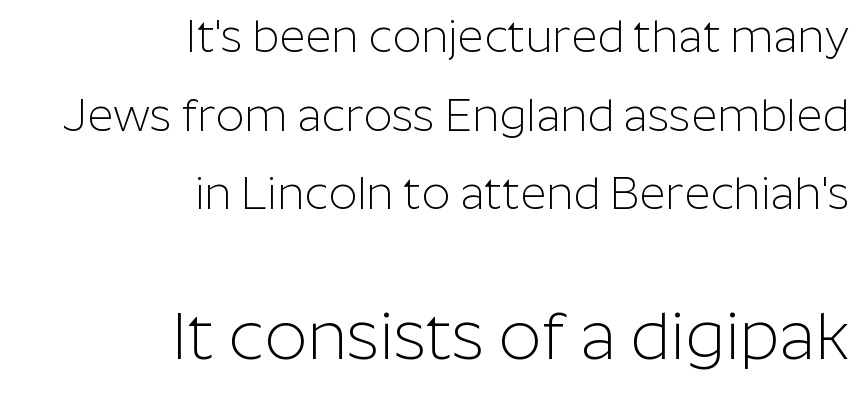
Q: Is the text bold? A: No.
Q: Is the text italic (slanted)? A: No, it is upright.
Q: Is the typeface a serif or a sans-serif typeface? A: Sans-serif.
Q: Is the text underlined? A: No.
Q: How is the paragraph aligned? A: Right-aligned.
Q: Is the spacing between letters normal or unusually wide? A: Normal.
Q: Which block of text is set in a larger size, the first (top) or the second (bottom)? A: The second (bottom) one.
Q: Width (condensed, normal, or wide)? A: Normal.
Q: Stroke contrast? A: Low.
Q: x-height? A: Medium.
Q: Monospaced? A: No.
